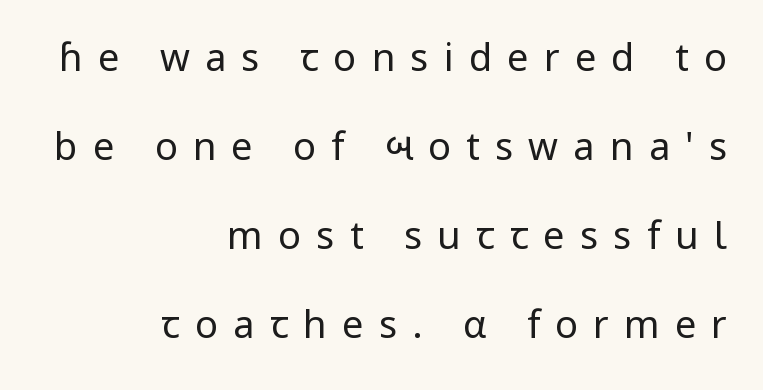
If you drew a ruler down the right edge, every line would touch it. This is the regular roman posture of the typeface. The letters advance in unequal steps, a hallmark of proportional type. This rendering employs a face without finishing strokes, i.e., a sans-serif.
